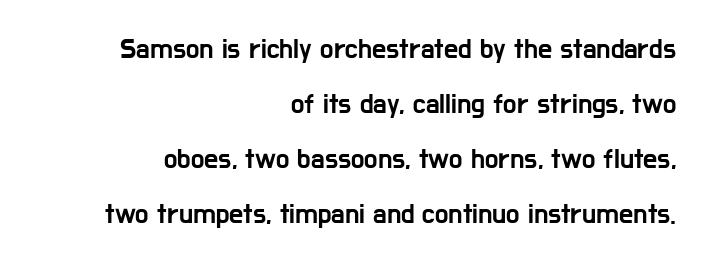
Q: Is the text italic (slanted)? A: No, it is upright.
Q: Is the typeface a serif or a sans-serif typeface? A: Sans-serif.
Q: Is the text underlined? A: No.
Q: How is the paragraph aligned? A: Right-aligned.
Q: Is the spacing between letters normal or unusually wide? A: Normal.
Q: Is the spacing between lines tight, normal or loose? A: Loose.
Q: Width (condensed, normal, or wide)? A: Condensed.
Q: Stroke contrast? A: Low.
Q: x-height? A: Medium.
Q: Monospaced? A: No.
